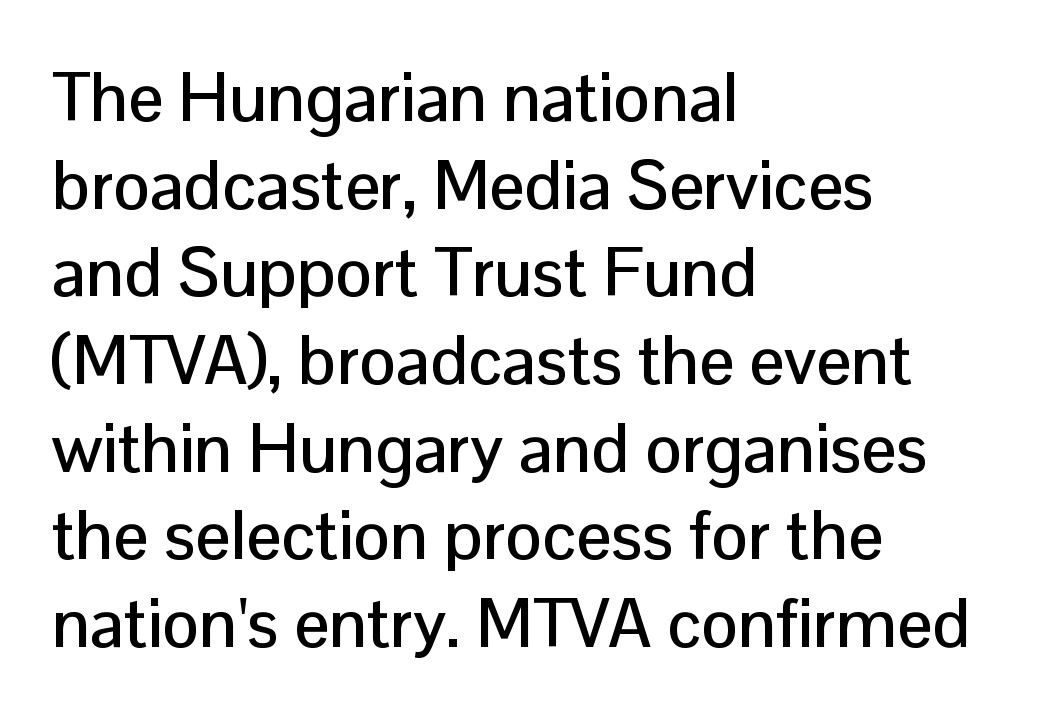
Think of a printed novel: that variable character pitch is what you see here. Observe the absence of serifs on each vertical stroke in this sample. The vertical gap from one line to the next is medium. A classic flush-left, rag-right setting is used for this passage.
